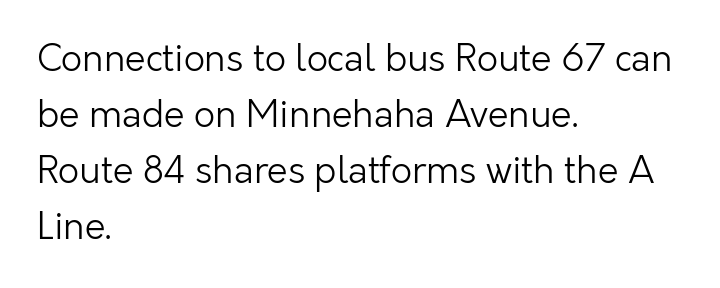
Q: Is the text bold? A: No.
Q: Is the text italic (slanted)? A: No, it is upright.
Q: Is the typeface a serif or a sans-serif typeface? A: Sans-serif.
Q: Is the text underlined? A: No.
Q: How is the paragraph aligned? A: Left-aligned.
Q: Is the spacing between letters normal or unusually wide? A: Normal.
Q: Is the spacing between lines tight, normal or loose? A: Normal.
Q: Width (condensed, normal, or wide)? A: Normal.
Q: Stroke contrast? A: Low.
Q: x-height? A: Medium.
Q: Monospaced? A: No.
